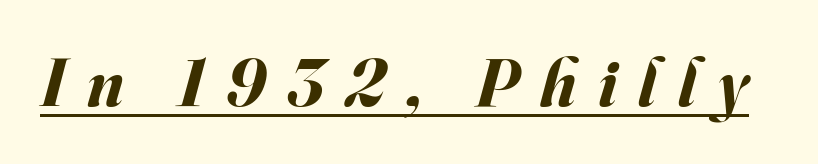
{"italic": "yes", "lean": "right", "slant_degrees": 16, "bold": "yes", "weight": "bold", "width": "normal", "stroke_contrast": "medium", "x_height": "small", "monospaced": "no", "underline": "yes", "letter_spacing": "wide", "letter_spacing_em": 0.32, "glyph_px": 67}
